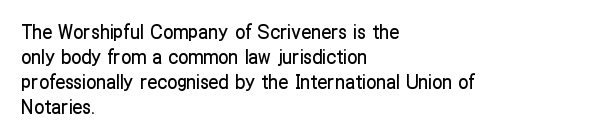
{"italic": "no", "underline": "no", "align": "left", "line_spacing": "normal", "line_spacing_ratio": 1.25, "letter_spacing": "normal", "letter_spacing_em": 0.0, "glyph_px": 20}
